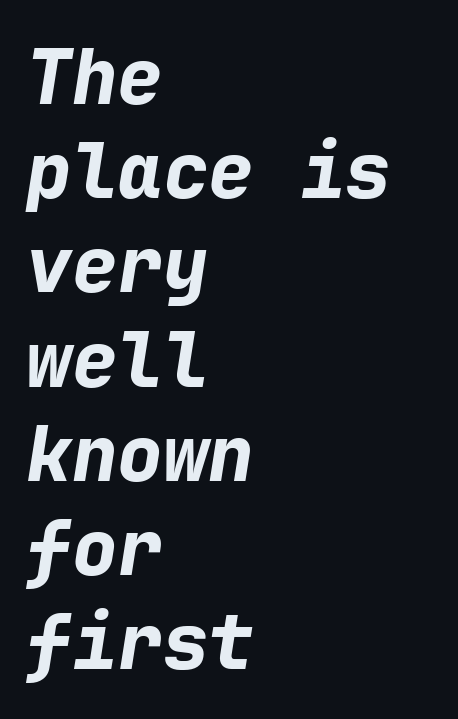
The image shows 76 px bold type, italic (leaning right), monospaced; set left-aligned, line spacing 1.24x, normal letter spacing, not underlined; low stroke contrast and a medium x-height.
